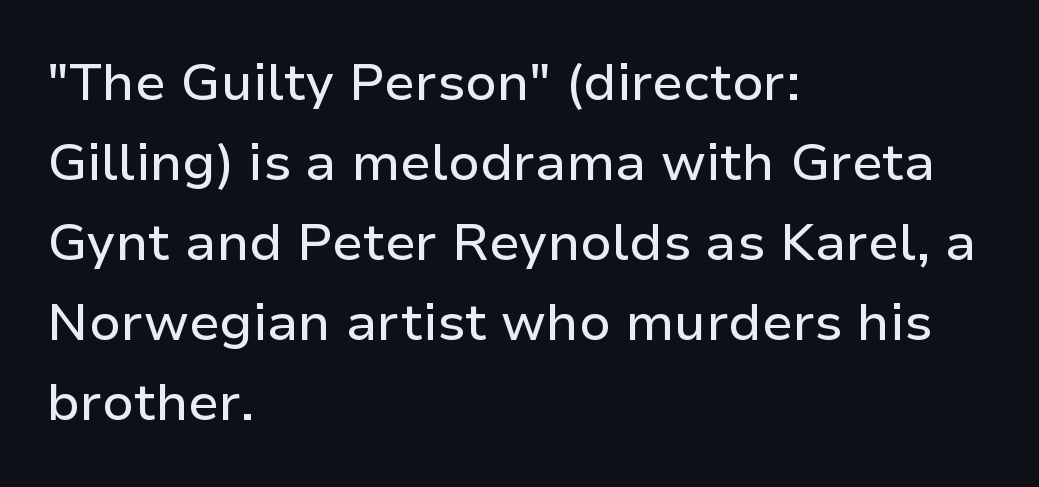
Q: Is the text italic (slanted)? A: No, it is upright.
Q: Is the typeface a serif or a sans-serif typeface? A: Sans-serif.
Q: Is the text underlined? A: No.
Q: How is the paragraph aligned? A: Left-aligned.
Q: Is the spacing between letters normal or unusually wide? A: Normal.
Q: Is the spacing between lines tight, normal or loose? A: Normal.
Q: Width (condensed, normal, or wide)? A: Normal.
Q: Stroke contrast? A: Low.
Q: x-height? A: Medium.
Q: Monospaced? A: No.
